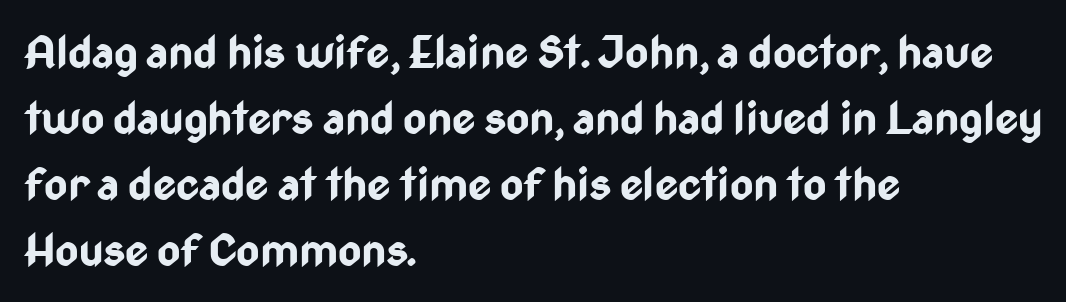
Q: Is the text bold? A: Yes.
Q: Is the text italic (slanted)? A: No, it is upright.
Q: Is the typeface a serif or a sans-serif typeface? A: Sans-serif.
Q: Is the text underlined? A: No.
Q: How is the paragraph aligned? A: Left-aligned.
Q: Is the spacing between letters normal or unusually wide? A: Normal.
Q: Is the spacing between lines tight, normal or loose? A: Normal.
Q: Width (condensed, normal, or wide)? A: Condensed.
Q: Stroke contrast? A: Low.
Q: x-height? A: Medium.
Q: Monospaced? A: No.
